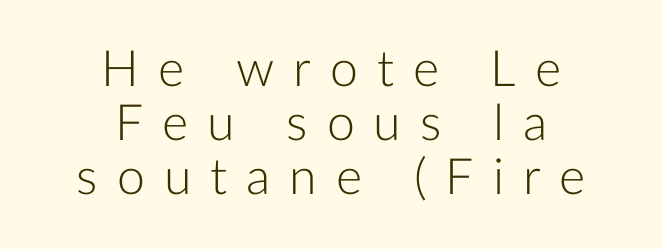
{"serif": "no", "italic": "no", "bold": "no", "weight": "light", "width": "normal", "stroke_contrast": "low", "x_height": "medium", "monospaced": "no", "underline": "no", "align": "center", "line_spacing": "tight", "line_spacing_ratio": 1.08, "letter_spacing": "wide", "letter_spacing_em": 0.38, "glyph_px": 50}
